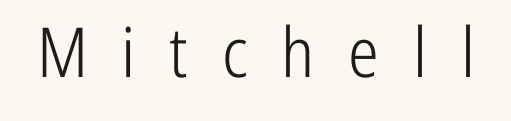
Q: Is the text bold? A: No.
Q: Is the text italic (slanted)? A: No, it is upright.
Q: Is the typeface a serif or a sans-serif typeface? A: Sans-serif.
Q: Is the text underlined? A: No.
Q: Is the spacing between letters normal or unusually wide? A: Unusually wide.
Q: Width (condensed, normal, or wide)? A: Condensed.
Q: Stroke contrast? A: Low.
Q: x-height? A: Medium.
Q: Monospaced? A: No.
